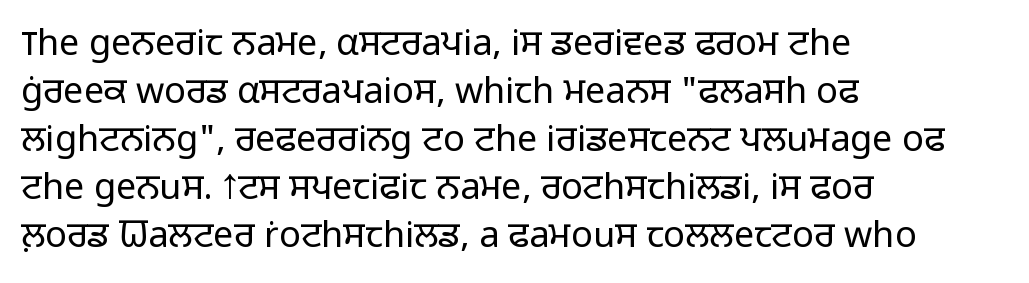
Q: Is the text bold? A: No.
Q: Is the text italic (slanted)? A: No, it is upright.
Q: Is the typeface a serif or a sans-serif typeface? A: Sans-serif.
Q: Is the text underlined? A: No.
Q: How is the paragraph aligned? A: Left-aligned.
Q: Is the spacing between letters normal or unusually wide? A: Normal.
Q: Is the spacing between lines tight, normal or loose? A: Normal.
Q: Width (condensed, normal, or wide)? A: Normal.
Q: Stroke contrast? A: Low.
Q: x-height? A: Medium.
Q: Monospaced? A: No.
